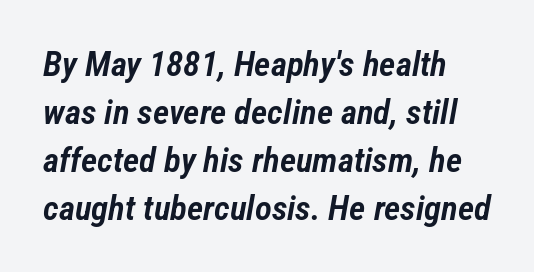
Do the characters align in a grid? No, the font is proportional. Only glyphs here, with clear space below each row. The typesetting leans somewhat heavy: a semibold. Honestly, the row spacing looks completely unremarkable.
